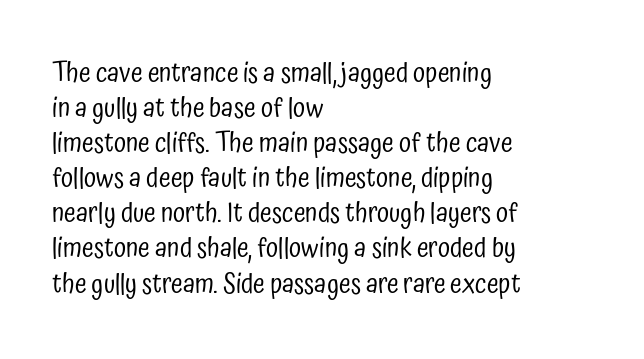
Q: Is the text bold? A: No.
Q: Is the text italic (slanted)? A: No, it is upright.
Q: Is the text underlined? A: No.
Q: How is the paragraph aligned? A: Left-aligned.
Q: Is the spacing between letters normal or unusually wide? A: Normal.
Q: Is the spacing between lines tight, normal or loose? A: Normal.
